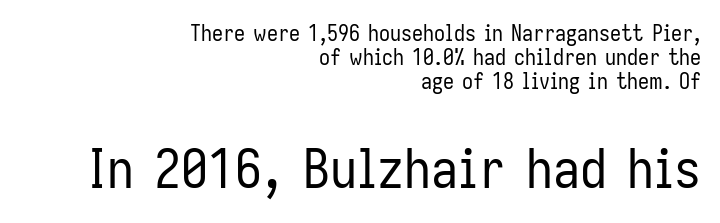
{"serif": "no", "italic": "no", "bold": "no", "weight": "regular", "width": "condensed", "stroke_contrast": "low", "x_height": "medium", "monospaced": "no", "underline": "no", "align": "right", "line_spacing": "tight", "line_spacing_ratio": 1.1, "letter_spacing": "normal", "letter_spacing_em": 0.0, "larger_block": "second", "size_ratio": 2.45, "glyph_px": 54}
